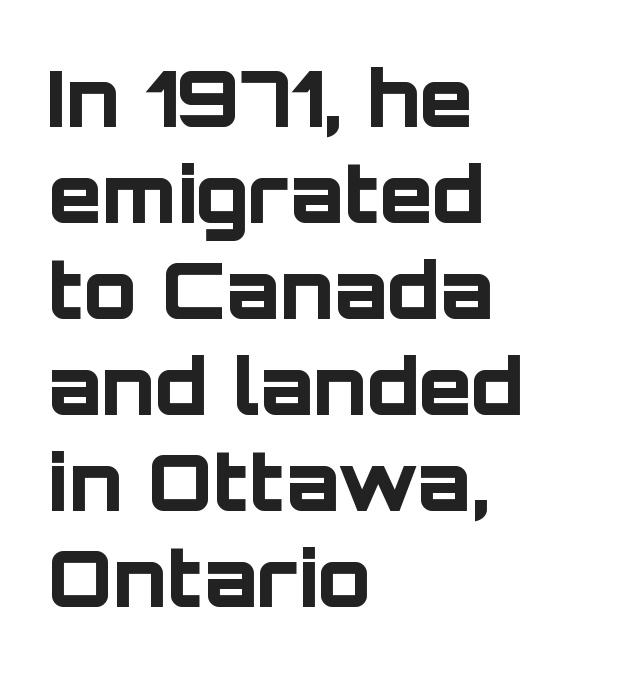
{"serif": "no", "italic": "no", "bold": "yes", "weight": "bold", "width": "normal", "stroke_contrast": "low", "x_height": "large", "monospaced": "no", "underline": "no", "align": "left", "line_spacing_ratio": 1.23, "letter_spacing": "normal", "letter_spacing_em": 0.0, "glyph_px": 78}
